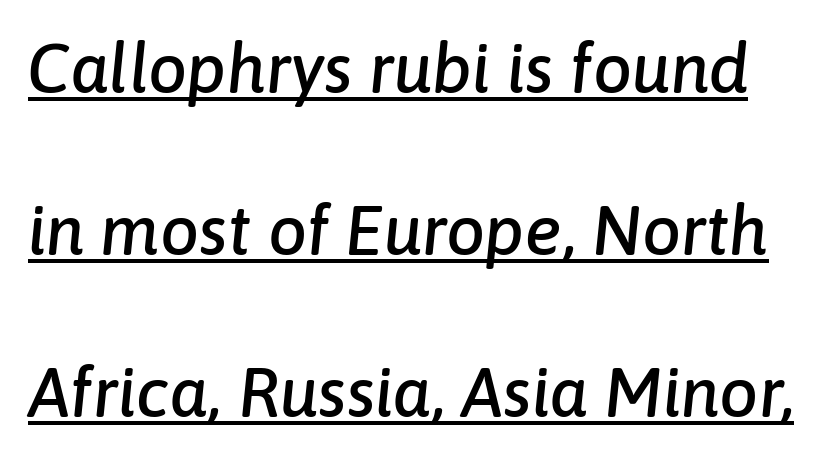
{"italic": "yes", "lean": "right", "slant_degrees": 6, "width": "normal", "stroke_contrast": "low", "x_height": "medium", "monospaced": "no", "underline": "yes", "line_spacing": "loose", "line_spacing_ratio": 2.35, "letter_spacing": "normal", "letter_spacing_em": 0.0, "glyph_px": 69}
